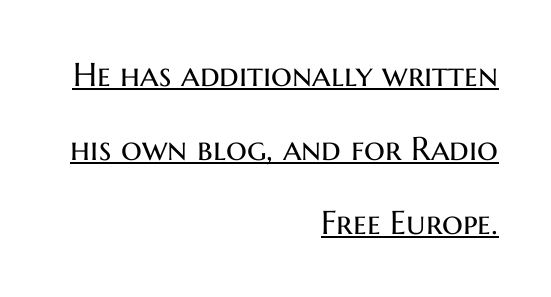
Compared with a flush-left layout, this one pins lines to the opposite, right side. Note: no serifs on the glyphs. Compared with a typical body face, this is equally light or lighter still. If you measured baseline to baseline, you'd find a long distance.
